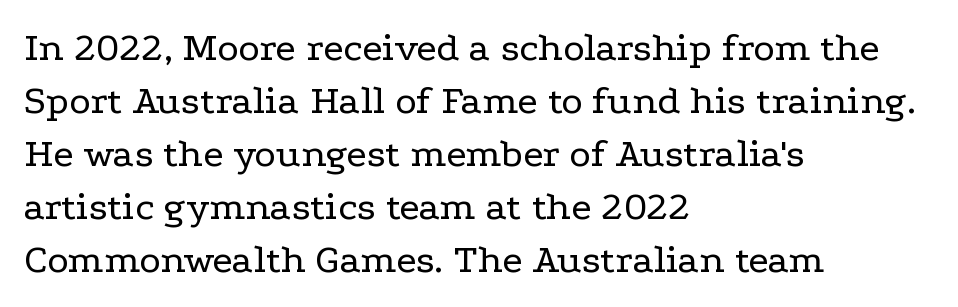
Caption: multi-line text, flush left, ragged right. Character widths vary here, with narrow letters taking less room than wide ones. The lines sit at an ordinary, default distance from one another. Look at the tracking — it's just the regular setting, nothing added. The space directly below the letters is spotless. The font sits on the lighter half of the weight spectrum, regular included.
